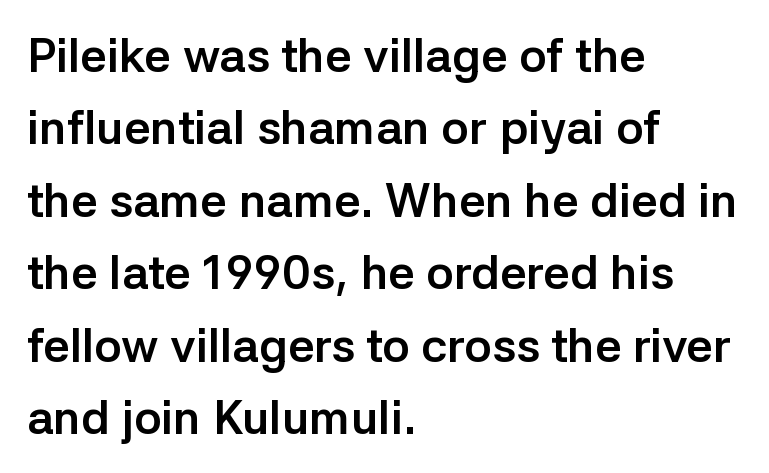
The image shows 47 px semibold sans-serif type, upright; set left-aligned, normal line spacing (1.54x), normal letter spacing, not underlined; low stroke contrast and a medium x-height.
